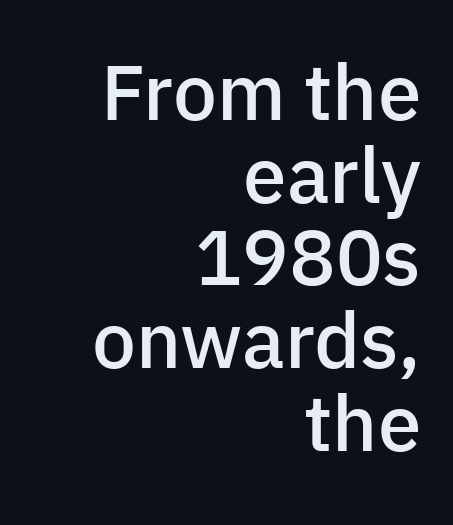
{"serif": "no", "italic": "no", "bold": "semi", "weight": "semibold", "width": "normal", "stroke_contrast": "low", "x_height": "medium", "monospaced": "no", "underline": "no", "align": "right", "line_spacing": "tight", "line_spacing_ratio": 1.06, "letter_spacing": "normal", "letter_spacing_em": 0.0, "glyph_px": 78}
